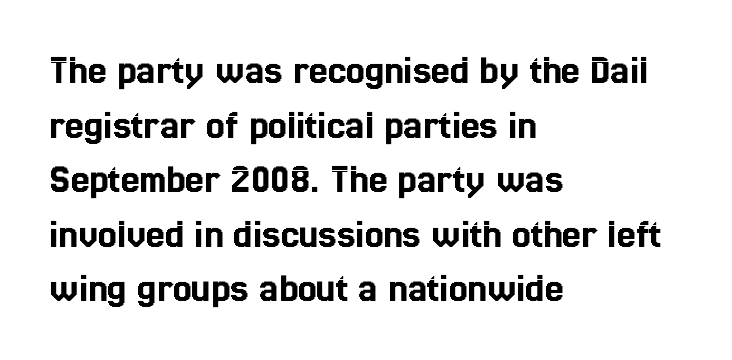
{"italic": "no", "width": "condensed", "x_height": "medium", "monospaced": "no", "underline": "no", "align": "left", "line_spacing": "normal", "line_spacing_ratio": 1.3, "letter_spacing": "normal", "letter_spacing_em": 0.0, "glyph_px": 42}
